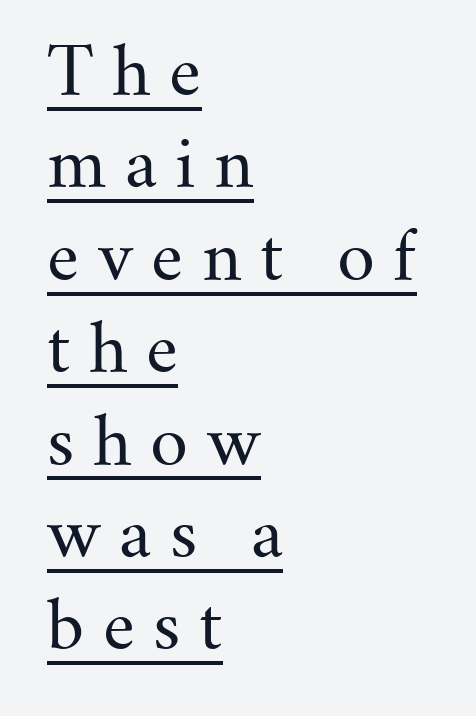
The image shows 66 px regular-weight serif type, upright; set left-aligned, normal line spacing (1.4x), unusually wide letter spacing (+0.28 em), underlined; medium stroke contrast and a small x-height.
